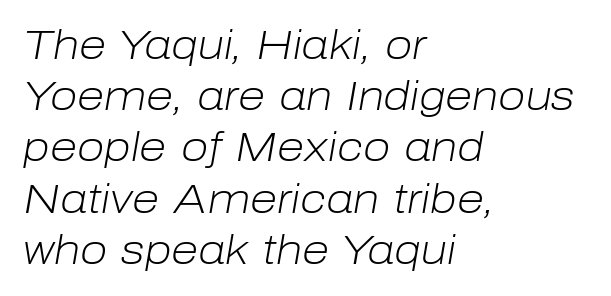
The image shows 40 px light type, italic (leaning right); set left-aligned, normal line spacing (1.28x), normal letter spacing, not underlined; low stroke contrast and a medium x-height.
